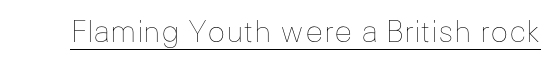
{"italic": "no", "bold": "no", "weight": "thin", "width": "normal", "stroke_contrast": "low", "x_height": "medium", "monospaced": "no", "underline": "yes", "letter_spacing": "normal", "letter_spacing_em": 0.0, "glyph_px": 30}
